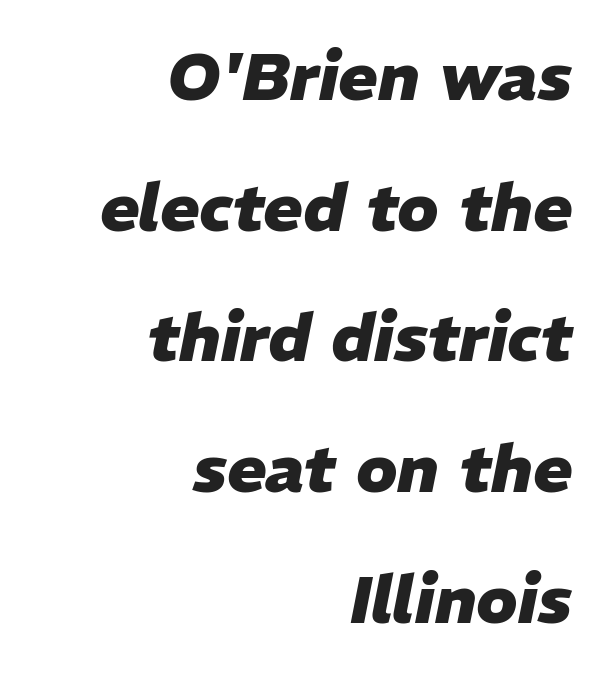
Q: Is the text bold? A: Yes.
Q: Is the text italic (slanted)? A: Yes, it leans right by about 11 degrees.
Q: Is the text underlined? A: No.
Q: How is the paragraph aligned? A: Right-aligned.
Q: Is the spacing between letters normal or unusually wide? A: Normal.
Q: Is the spacing between lines tight, normal or loose? A: Loose.
Q: Width (condensed, normal, or wide)? A: Normal.
Q: Stroke contrast? A: Low.
Q: x-height? A: Medium.
Q: Monospaced? A: No.
